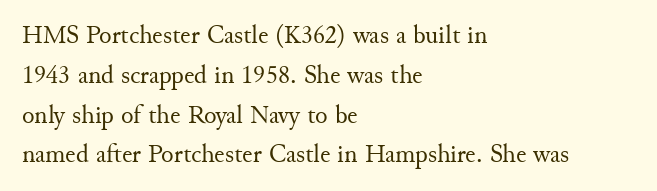
The image shows 26 px text type, upright; set left-aligned, normal line spacing (1.53x), normal letter spacing, not underlined.
